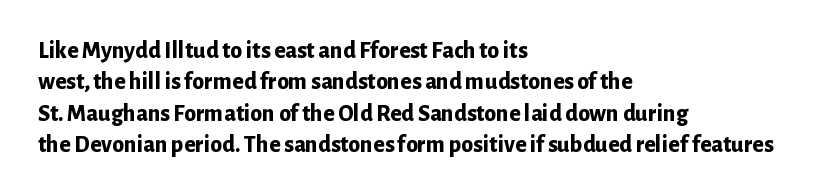
{"italic": "no", "bold": "yes", "underline": "no", "align": "left", "line_spacing": "normal", "line_spacing_ratio": 1.31, "letter_spacing": "normal", "letter_spacing_em": 0.0, "glyph_px": 24}
